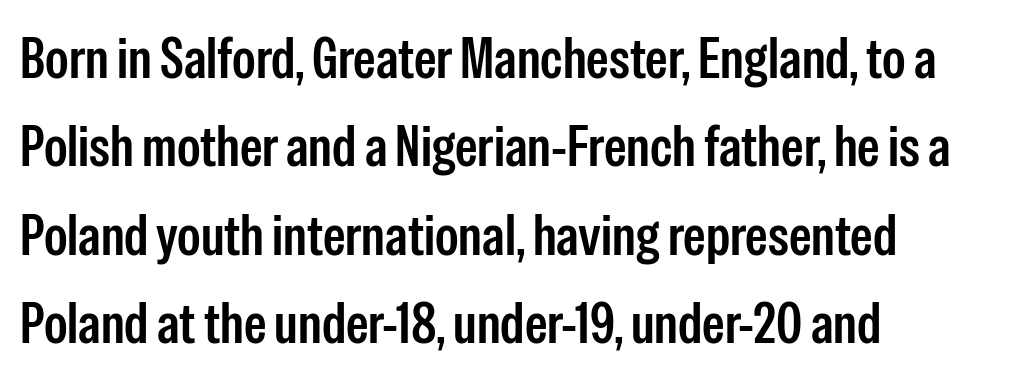
The lines are quadded left. Rows of type keep a routine distance in the vertical direction. Is this a fixed-width face? No — the glyphs have proportional, varying widths. Rule under the text: the space is simply empty. The face used here is a sans, in the tradition of grotesques and geometrics. Do the letters lean? They stand straight.
